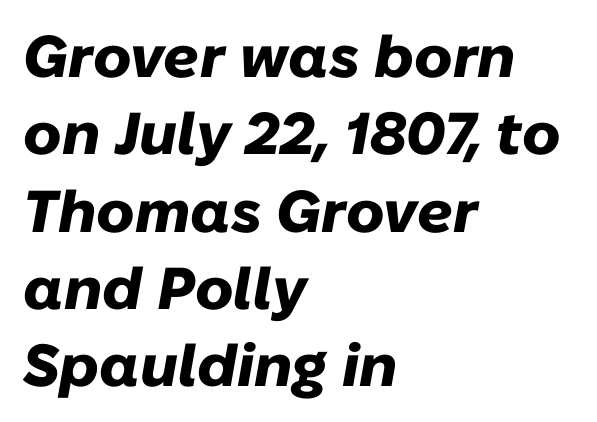
Caption: standard tracking, unaltered. Is the type slanted? Yes — the strokes lean at a clear angle. Heavy, bold letterforms. A student would call this left alignment; a typographer would say flush left, rag right. The face used here is proportionally spaced, like ordinary book or web type. A clean baseline with only descenders dipping below it.
